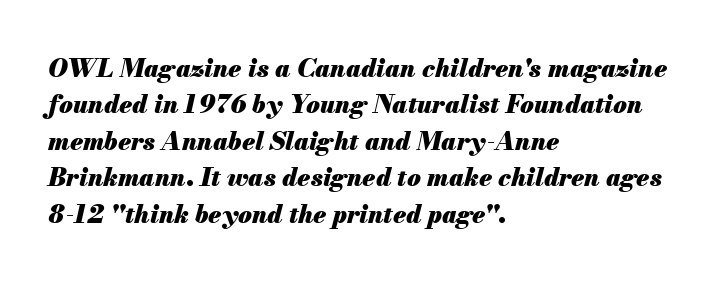
The image shows 25 px bold type, italic (leaning right); set left-aligned, normal line spacing (1.46x), normal letter spacing, not underlined.
